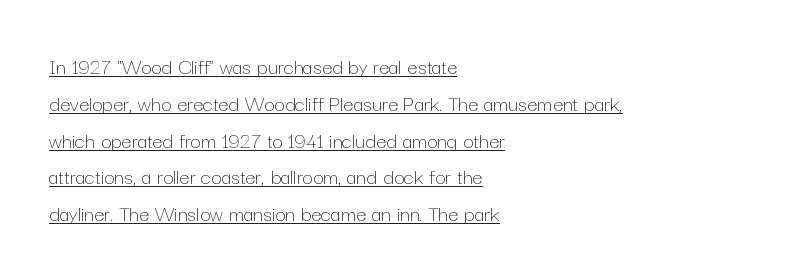
Q: Is the text bold? A: No.
Q: Is the text italic (slanted)? A: No, it is upright.
Q: Is the text underlined? A: Yes.
Q: How is the paragraph aligned? A: Left-aligned.
Q: Is the spacing between letters normal or unusually wide? A: Normal.
Q: Is the spacing between lines tight, normal or loose? A: Normal.
